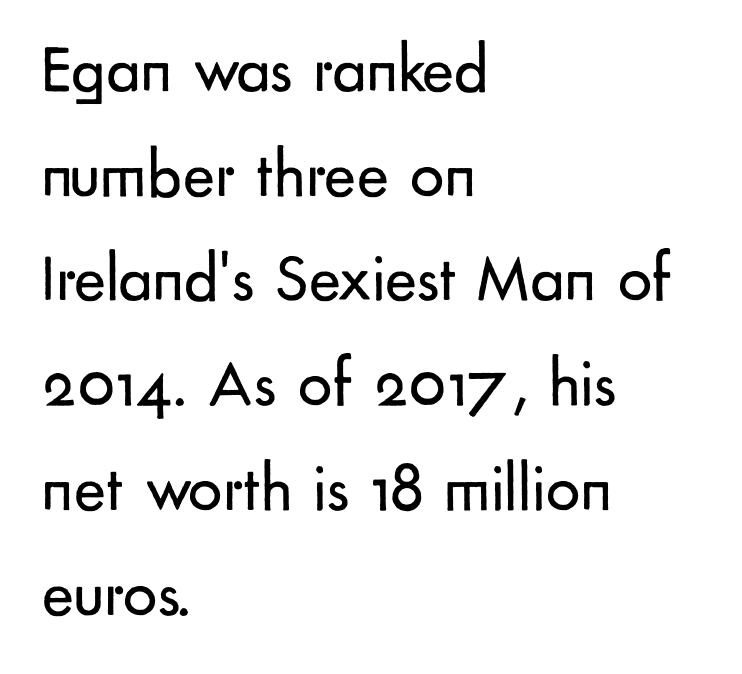
The foot of each line stays bare and open. Horizontally, the lines are justified to the leading edge only. The letters stand straight up with perfectly vertical stems. Is this a fixed-width face? No — the glyphs have proportional, varying widths. Compared with typical body copy, the letter spacing here is the same.
